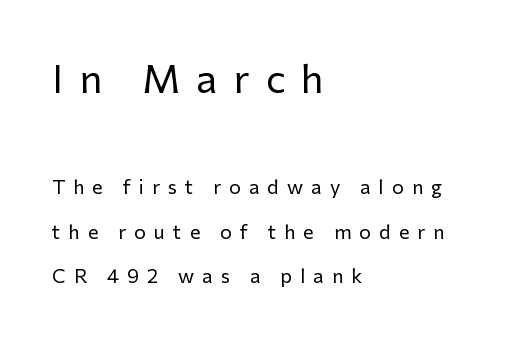
{"serif": "no", "italic": "no", "bold": "no", "weight": "regular", "width": "normal", "stroke_contrast": "low", "x_height": "medium", "monospaced": "no", "underline": "no", "align": "left", "line_spacing": "loose", "line_spacing_ratio": 2.23, "letter_spacing": "wide", "letter_spacing_em": 0.4, "larger_block": "first", "size_ratio": 2.0, "glyph_px": 40}
